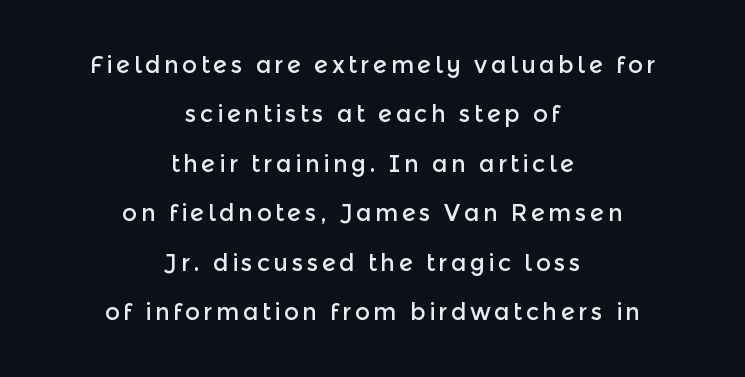
Line spacing here is loose. This rendering uses center alignment, leaving both contours irregular but symmetric. Unmarked baselines from the first word to the last. The axis of the letterforms is exactly vertical.
